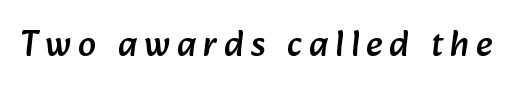
{"serif": "no", "width": "normal", "stroke_contrast": "low", "x_height": "medium", "monospaced": "no", "underline": "no", "glyph_px": 36}
